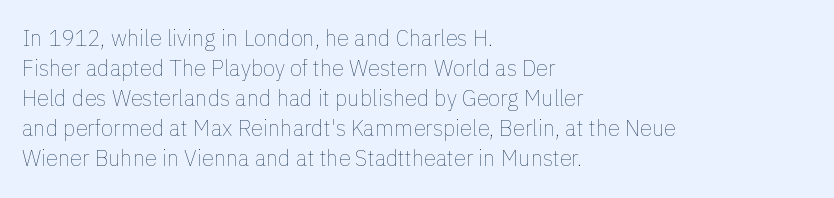
The image shows 22 px text type, upright; set left-aligned, normal line spacing (1.36x), normal letter spacing, not underlined.
